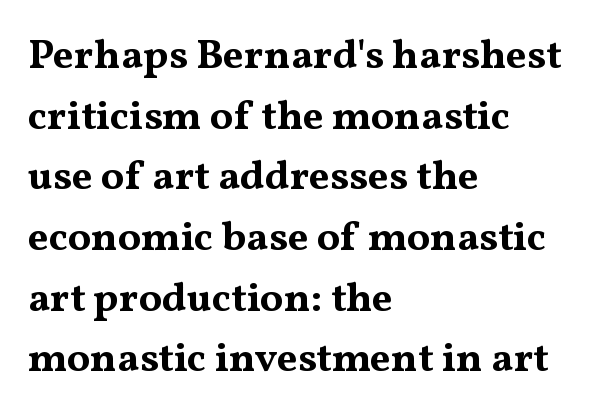
{"serif": "yes", "italic": "no", "bold": "yes", "weight": "bold", "width": "wide", "stroke_contrast": "medium", "x_height": "medium", "monospaced": "no", "underline": "no", "align": "left", "line_spacing": "normal", "line_spacing_ratio": 1.48, "letter_spacing": "normal", "letter_spacing_em": 0.0, "glyph_px": 41}
